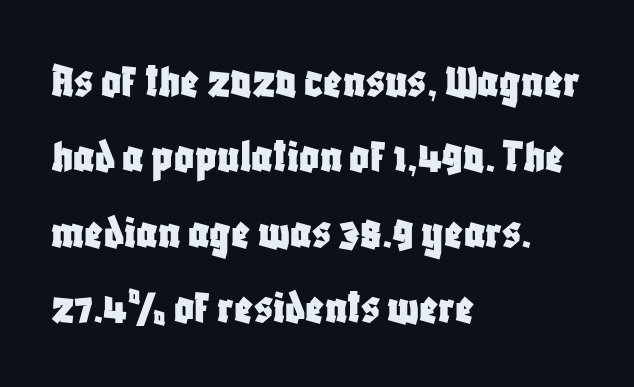
Q: Is the text italic (slanted)? A: No, it is upright.
Q: Is the typeface a serif or a sans-serif typeface? A: Sans-serif.
Q: Is the text underlined? A: No.
Q: How is the paragraph aligned? A: Left-aligned.
Q: Is the spacing between letters normal or unusually wide? A: Normal.
Q: Is the spacing between lines tight, normal or loose? A: Normal.
Q: Width (condensed, normal, or wide)? A: Condensed.
Q: Stroke contrast? A: Low.
Q: x-height? A: Large.
Q: Monospaced? A: No.
